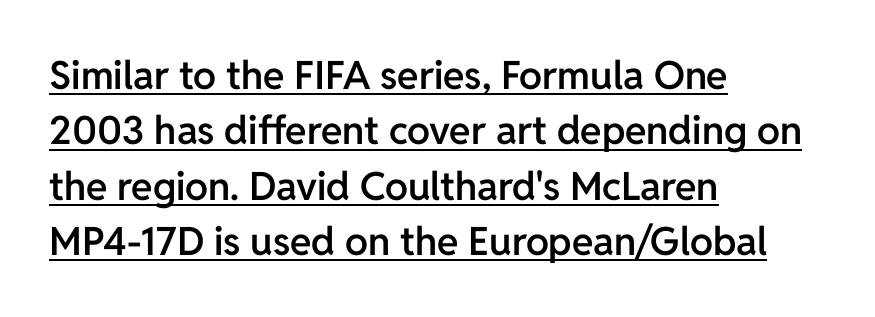
{"serif": "no", "italic": "no", "bold": "semi", "weight": "semibold", "width": "normal", "stroke_contrast": "low", "x_height": "medium", "monospaced": "no", "underline": "yes", "align": "left", "line_spacing": "normal", "line_spacing_ratio": 1.42, "letter_spacing": "normal", "letter_spacing_em": 0.0, "glyph_px": 39}
